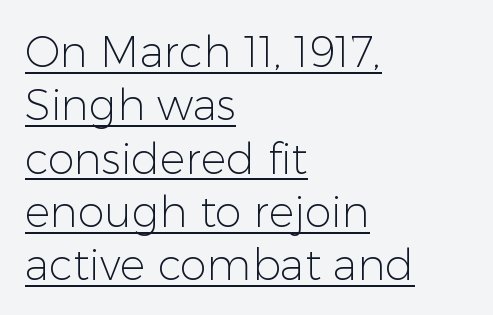
The specimen includes a rule beneath the text block's lines. Look at the bottom of the vertical strokes: they stop flat, with no serifs. Looks like regular typesetting: each glyph gets only the width it needs. Ordinary non-slanted type is in use. Tracking value appears to be zero — textbook default spacing. These lines are set flush left with a ragged right edge.
